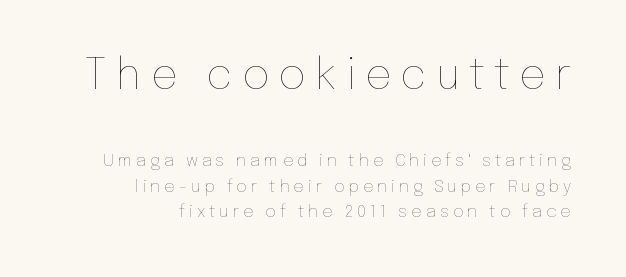
Q: Is the text bold? A: No.
Q: Is the text italic (slanted)? A: No, it is upright.
Q: Is the text underlined? A: No.
Q: How is the paragraph aligned? A: Right-aligned.
Q: Is the spacing between letters normal or unusually wide? A: Unusually wide.
Q: Is the spacing between lines tight, normal or loose? A: Normal.
Q: Which block of text is set in a larger size, the first (top) or the second (bottom)? A: The first (top) one.
Q: Width (condensed, normal, or wide)? A: Normal.
Q: Stroke contrast? A: Low.
Q: x-height? A: Medium.
Q: Monospaced? A: No.
